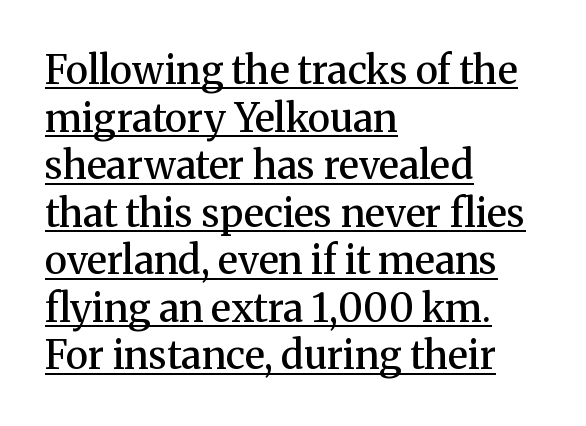
Q: Is the text bold? A: Semi-bold.
Q: Is the text italic (slanted)? A: No, it is upright.
Q: Is the typeface a serif or a sans-serif typeface? A: Serif.
Q: Is the text underlined? A: Yes.
Q: How is the paragraph aligned? A: Left-aligned.
Q: Is the spacing between letters normal or unusually wide? A: Normal.
Q: Width (condensed, normal, or wide)? A: Normal.
Q: Stroke contrast? A: Medium.
Q: x-height? A: Medium.
Q: Monospaced? A: No.
